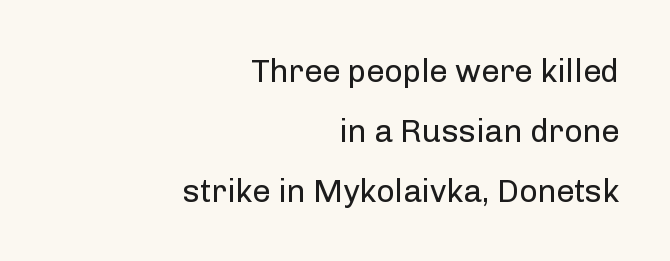
The image shows 32 px regular-weight sans-serif type, upright; set right-aligned, line spacing 1.87x, normal letter spacing, not underlined; low stroke contrast and a medium x-height.
